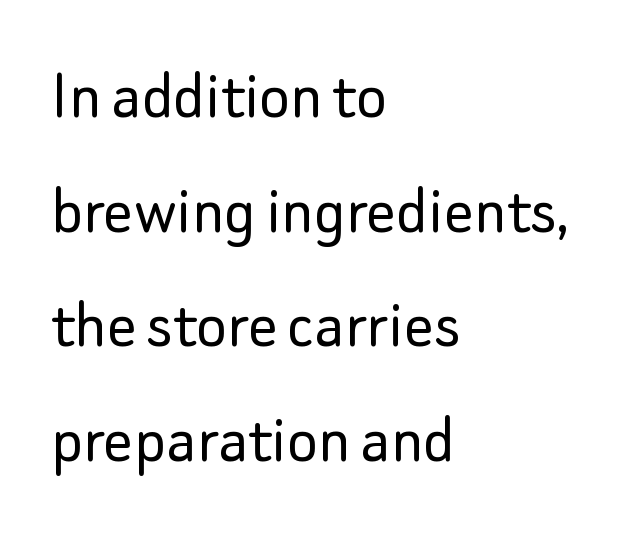
Q: Is the text bold? A: No.
Q: Is the text italic (slanted)? A: No, it is upright.
Q: Is the typeface a serif or a sans-serif typeface? A: Sans-serif.
Q: Is the text underlined? A: No.
Q: How is the paragraph aligned? A: Left-aligned.
Q: Is the spacing between letters normal or unusually wide? A: Normal.
Q: Is the spacing between lines tight, normal or loose? A: Normal.
Q: Width (condensed, normal, or wide)? A: Normal.
Q: Stroke contrast? A: Low.
Q: x-height? A: Small.
Q: Monospaced? A: No.
